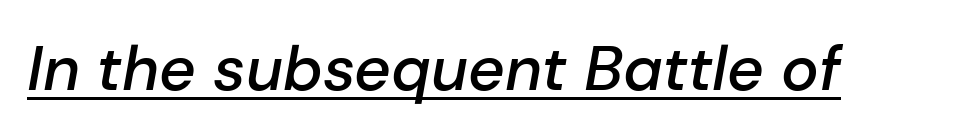
The image shows 63 px semibold type, italic (leaning right); set normal letter spacing, underlined; low stroke contrast and a medium x-height.
